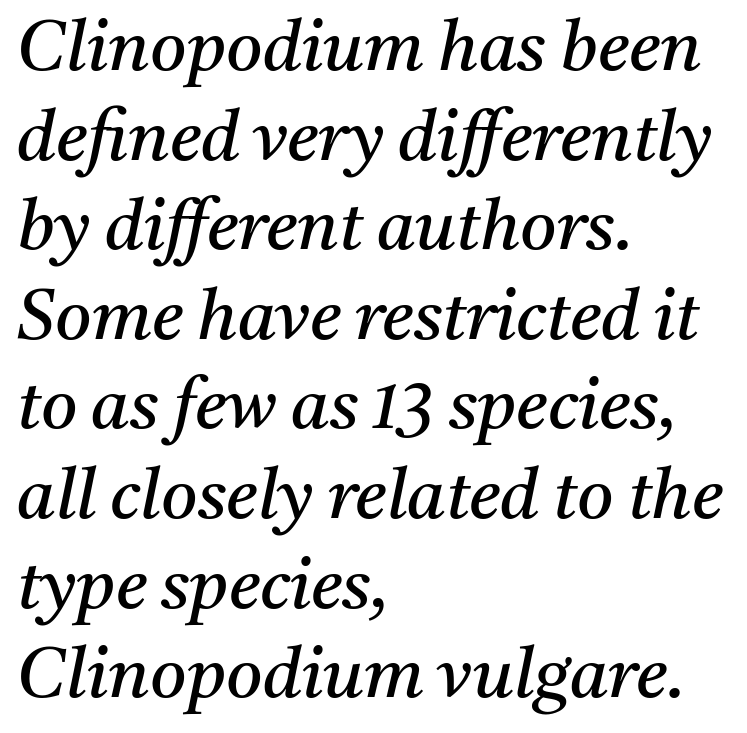
The image shows 70 px regular-weight serif type, italic (leaning right); set left-aligned, normal line spacing (1.28x), normal letter spacing, not underlined; medium stroke contrast and a medium x-height.
